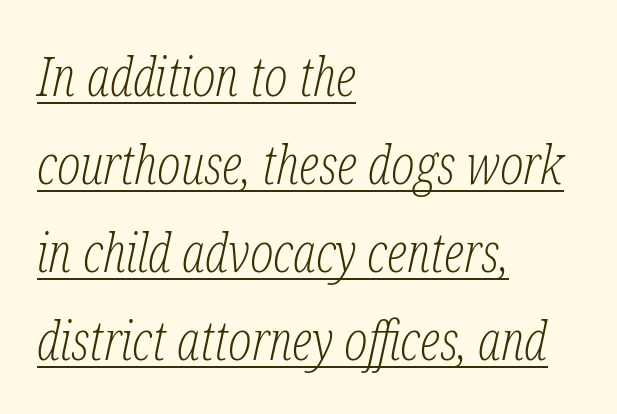
Q: Is the text bold? A: No.
Q: Is the text italic (slanted)? A: Yes, it leans right by about 12 degrees.
Q: Is the typeface a serif or a sans-serif typeface? A: Serif.
Q: Is the text underlined? A: Yes.
Q: How is the paragraph aligned? A: Left-aligned.
Q: Is the spacing between letters normal or unusually wide? A: Normal.
Q: Is the spacing between lines tight, normal or loose? A: Normal.
Q: Width (condensed, normal, or wide)? A: Condensed.
Q: Stroke contrast? A: Low.
Q: x-height? A: Medium.
Q: Monospaced? A: No.
